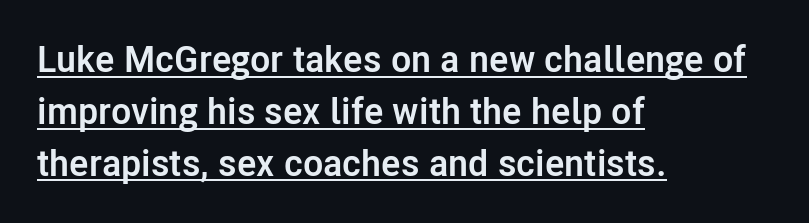
The image shows 37 px semibold sans-serif type, upright; set left-aligned, normal line spacing (1.4x), normal letter spacing, underlined; low stroke contrast and a medium x-height.
